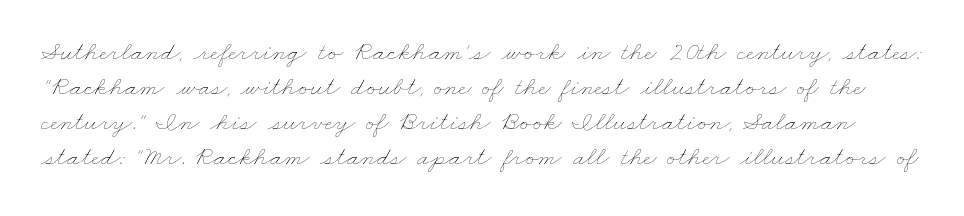
The image shows 27 px text type; set normal line spacing (1.3x), normal letter spacing, not underlined.
